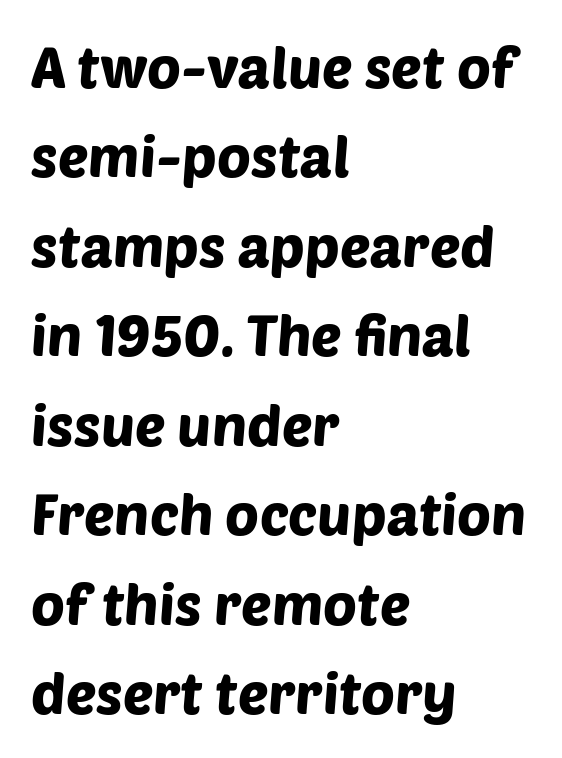
Q: Is the typeface a serif or a sans-serif typeface? A: Sans-serif.
Q: Is the text underlined? A: No.
Q: How is the paragraph aligned? A: Left-aligned.
Q: Is the spacing between letters normal or unusually wide? A: Normal.
Q: Is the spacing between lines tight, normal or loose? A: Normal.
Q: Width (condensed, normal, or wide)? A: Normal.
Q: Stroke contrast? A: Low.
Q: x-height? A: Large.
Q: Monospaced? A: No.
